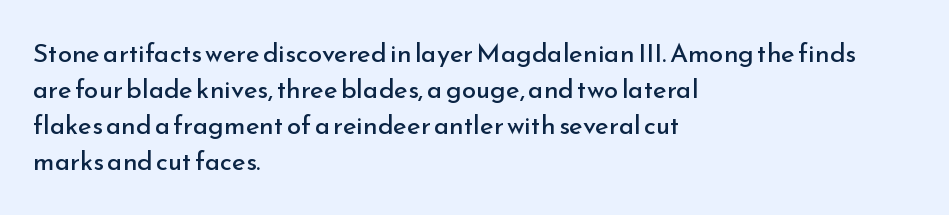
The image shows 26 px text type, upright; set left-aligned, normal line spacing (1.39x), normal letter spacing, not underlined.
